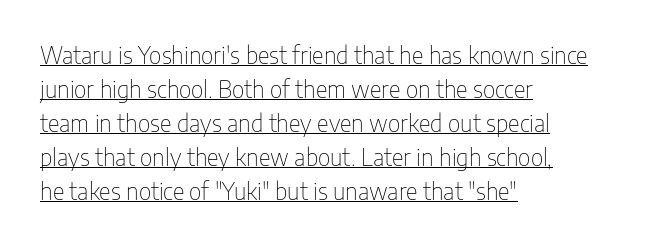
Q: Is the text bold? A: No.
Q: Is the text italic (slanted)? A: No, it is upright.
Q: Is the text underlined? A: Yes.
Q: How is the paragraph aligned? A: Left-aligned.
Q: Is the spacing between letters normal or unusually wide? A: Normal.
Q: Is the spacing between lines tight, normal or loose? A: Normal.
